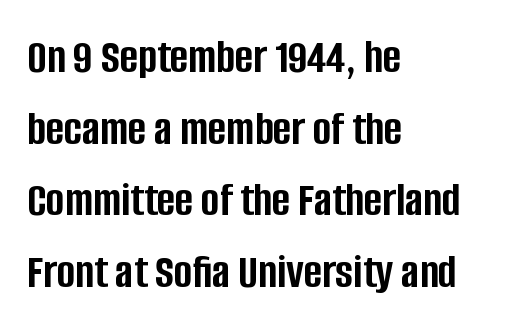
The image shows 49 px semibold, condensed sans-serif type, upright; set left-aligned, normal line spacing (1.46x), normal letter spacing, not underlined; low stroke contrast and a large x-height.
